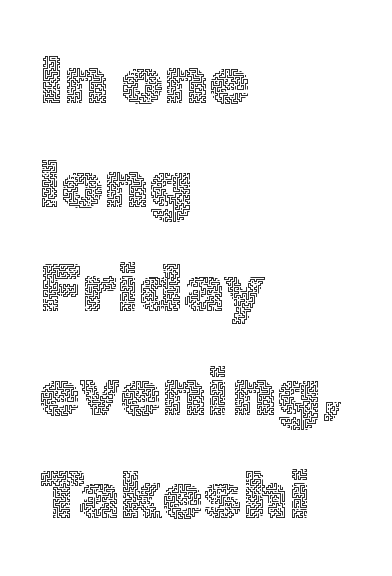
Q: Is the text bold? A: No.
Q: Is the text italic (slanted)? A: No, it is upright.
Q: Is the text underlined? A: No.
Q: How is the paragraph aligned? A: Left-aligned.
Q: Is the spacing between letters normal or unusually wide? A: Normal.
Q: Is the spacing between lines tight, normal or loose? A: Normal.
Q: Width (condensed, normal, or wide)? A: Normal.
Q: x-height? A: Medium.
Q: Monospaced? A: No.
